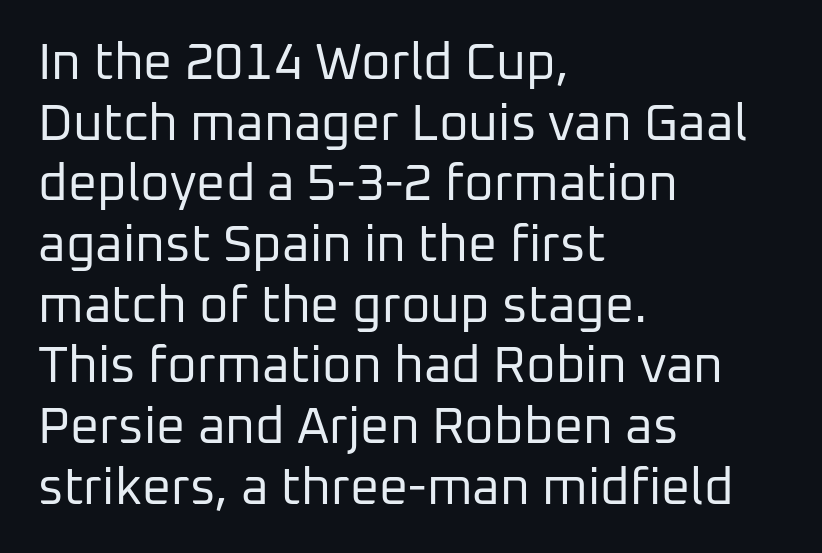
Q: Is the text bold? A: No.
Q: Is the text italic (slanted)? A: No, it is upright.
Q: Is the typeface a serif or a sans-serif typeface? A: Sans-serif.
Q: Is the text underlined? A: No.
Q: How is the paragraph aligned? A: Left-aligned.
Q: Is the spacing between letters normal or unusually wide? A: Normal.
Q: Width (condensed, normal, or wide)? A: Normal.
Q: Stroke contrast? A: Low.
Q: x-height? A: Medium.
Q: Monospaced? A: No.
